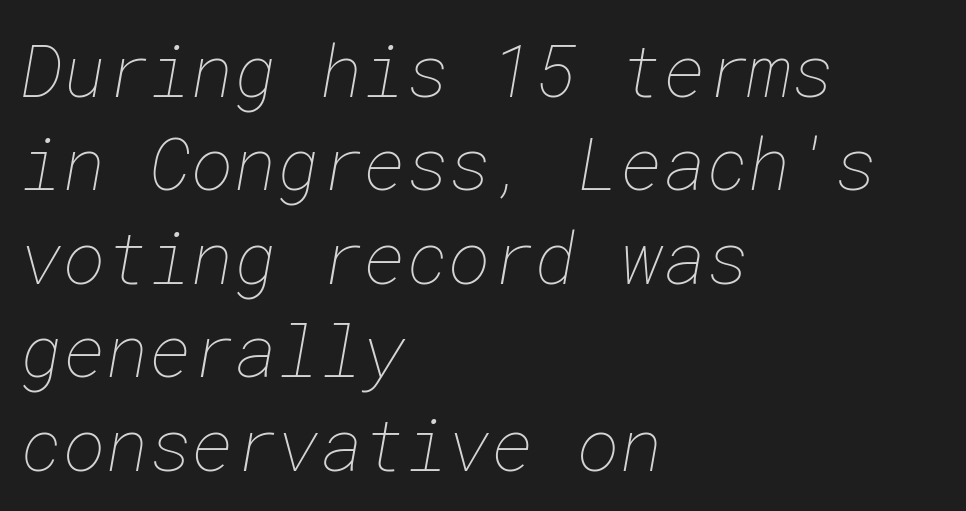
{"bold": "no", "weight": "thin", "width": "normal", "stroke_contrast": "low", "x_height": "medium", "underline": "no", "align": "left", "line_spacing": "normal", "line_spacing_ratio": 1.28, "letter_spacing": "normal", "letter_spacing_em": 0.0, "glyph_px": 73}
